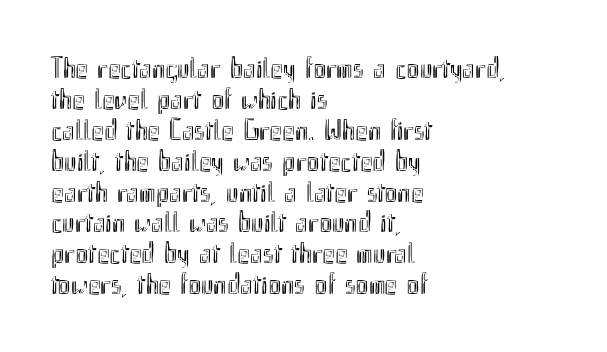
The image shows 30 px condensed type, upright; set left-aligned, tight line spacing (1.03x), normal letter spacing, not underlined; a small x-height.
